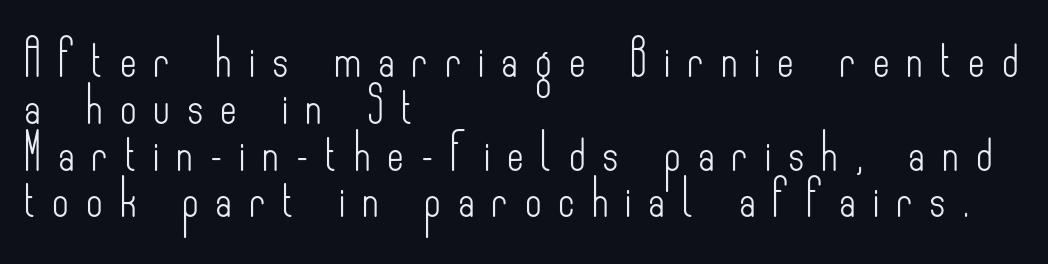
{"serif": "no", "italic": "no", "bold": "no", "weight": "light", "width": "condensed", "stroke_contrast": "low", "x_height": "small", "monospaced": "no", "underline": "no", "align": "left", "line_spacing": "normal", "line_spacing_ratio": 1.3, "letter_spacing": "wide", "letter_spacing_em": 0.47, "glyph_px": 36}
